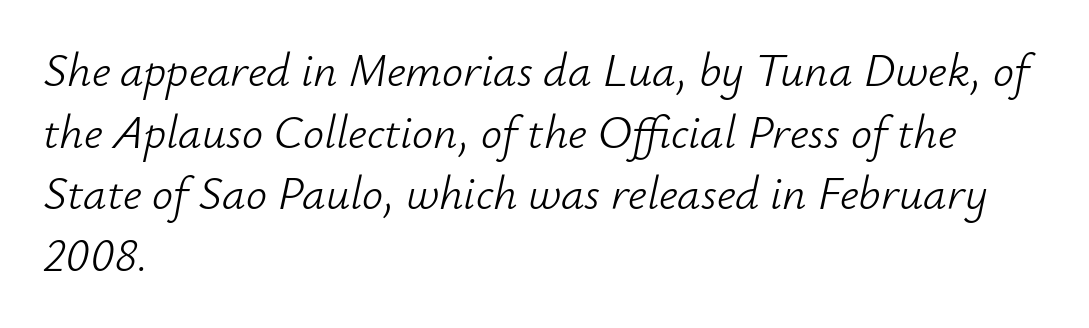
Q: Is the text bold? A: No.
Q: Is the text italic (slanted)? A: Yes, it leans right by about 12 degrees.
Q: Is the text underlined? A: No.
Q: How is the paragraph aligned? A: Left-aligned.
Q: Is the spacing between letters normal or unusually wide? A: Normal.
Q: Is the spacing between lines tight, normal or loose? A: Normal.
Q: Width (condensed, normal, or wide)? A: Normal.
Q: Stroke contrast? A: Low.
Q: x-height? A: Small.
Q: Monospaced? A: No.
